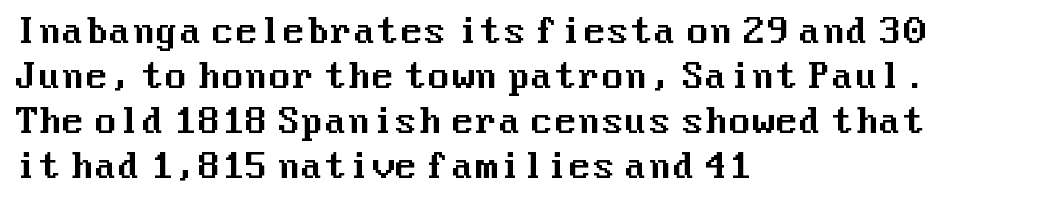
{"serif": "no", "italic": "no", "width": "normal", "stroke_contrast": "medium", "x_height": "medium", "underline": "no", "align": "left", "line_spacing": "normal", "line_spacing_ratio": 1.32, "letter_spacing": "normal", "letter_spacing_em": 0.0, "glyph_px": 34}
